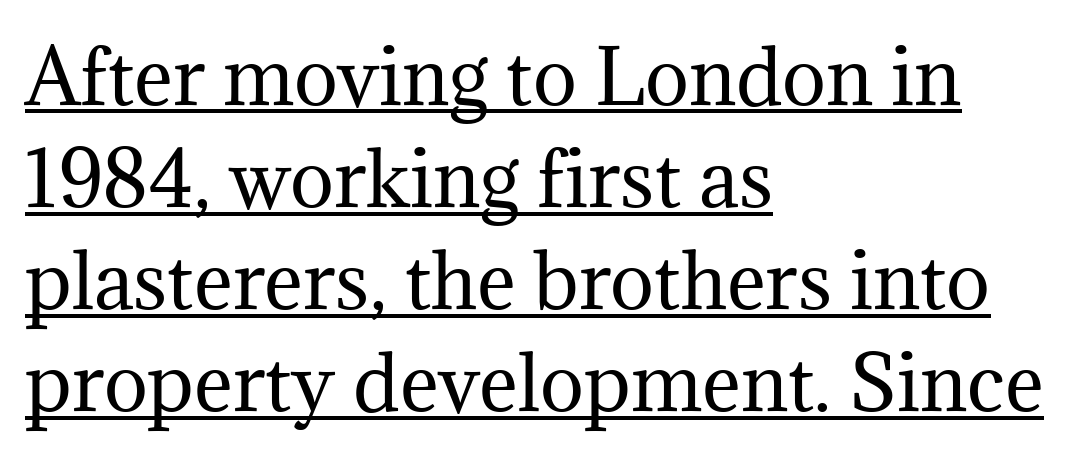
The image shows 74 px regular-weight serif type, upright; set left-aligned, normal line spacing (1.38x), normal letter spacing, underlined; medium stroke contrast and a medium x-height.
